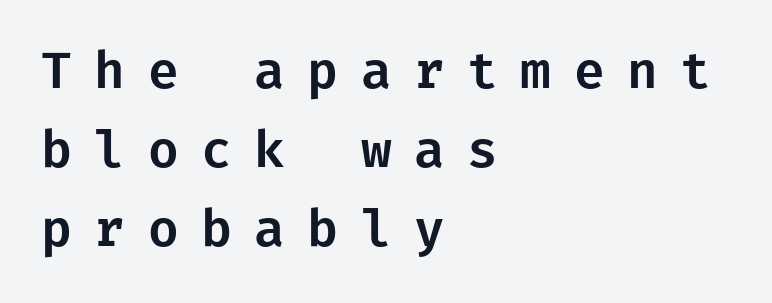
Compared with a centered layout, this one pins lines to the left instead. No italicization has been applied; the sample stays upright. Clear beneath every line of the passage. A typesetter would call this leading conventional body-copy spacing.
